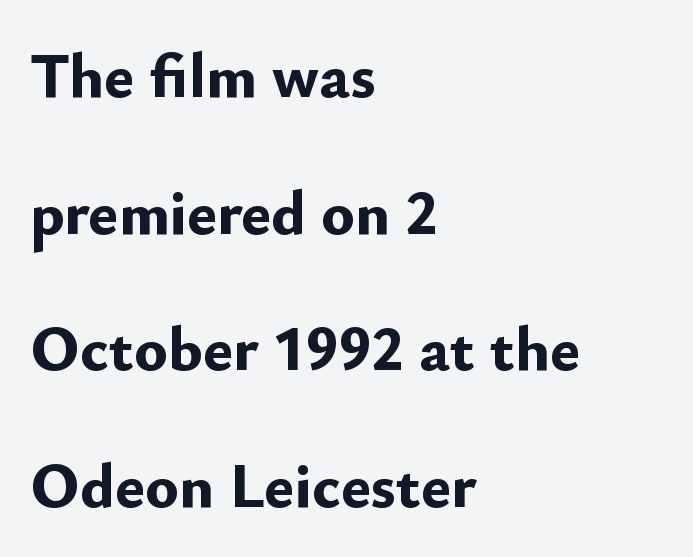
Q: Is the text bold? A: Yes.
Q: Is the text italic (slanted)? A: No, it is upright.
Q: Is the typeface a serif or a sans-serif typeface? A: Sans-serif.
Q: Is the text underlined? A: No.
Q: How is the paragraph aligned? A: Left-aligned.
Q: Is the spacing between letters normal or unusually wide? A: Normal.
Q: Is the spacing between lines tight, normal or loose? A: Loose.
Q: Width (condensed, normal, or wide)? A: Normal.
Q: Stroke contrast? A: Low.
Q: x-height? A: Small.
Q: Monospaced? A: No.
